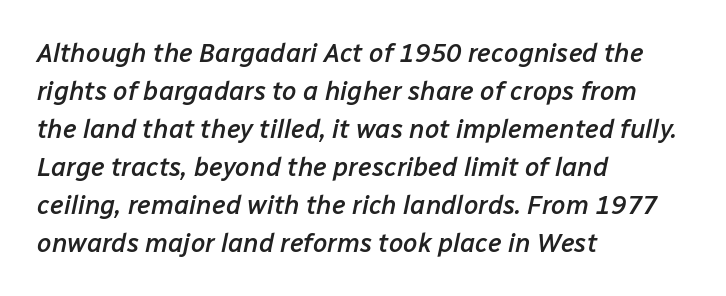
This is oblique type, the kind used for emphasis or titles. Regarding leading, the lines here are spaced in the standard way. Notice the strokes are somewhat thickened but not fully heavy: this is a semibold. Nobody drew a line under any word here.
